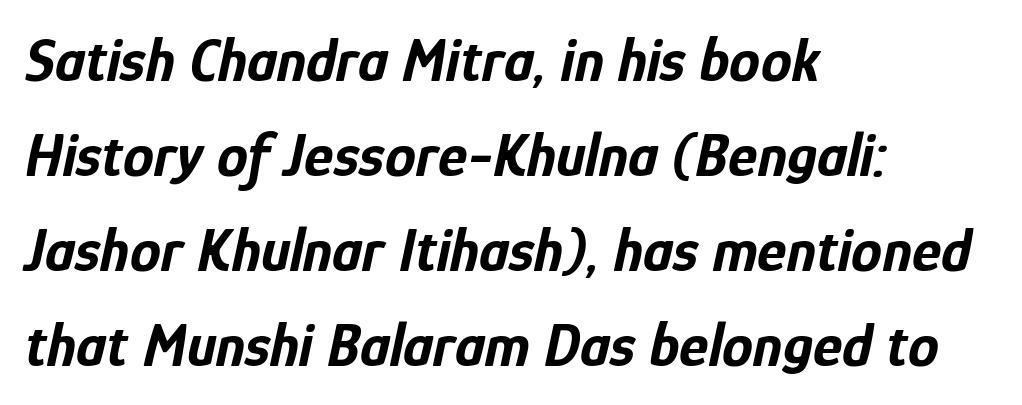
{"italic": "yes", "lean": "right", "slant_degrees": 12, "bold": "yes", "weight": "bold", "width": "condensed", "stroke_contrast": "low", "x_height": "medium", "monospaced": "no", "underline": "no", "align": "left", "line_spacing": "normal", "line_spacing_ratio": 1.53, "letter_spacing": "normal", "letter_spacing_em": 0.0, "glyph_px": 62}
